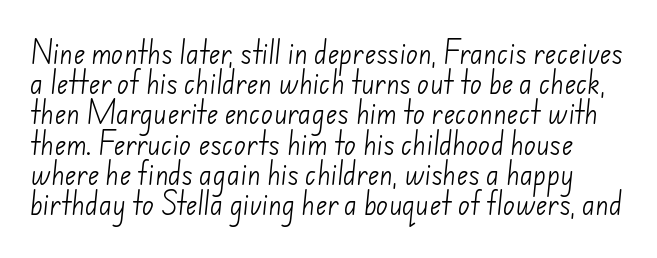
{"bold": "no", "underline": "no", "line_spacing_ratio": 1.21, "letter_spacing": "normal", "letter_spacing_em": 0.0, "glyph_px": 25}
